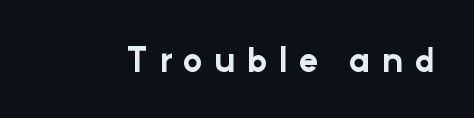
Q: Is the text bold? A: Yes.
Q: Is the text italic (slanted)? A: No, it is upright.
Q: Is the typeface a serif or a sans-serif typeface? A: Sans-serif.
Q: Is the text underlined? A: No.
Q: Is the spacing between letters normal or unusually wide? A: Unusually wide.
Q: Width (condensed, normal, or wide)? A: Normal.
Q: Stroke contrast? A: Low.
Q: x-height? A: Medium.
Q: Monospaced? A: No.
